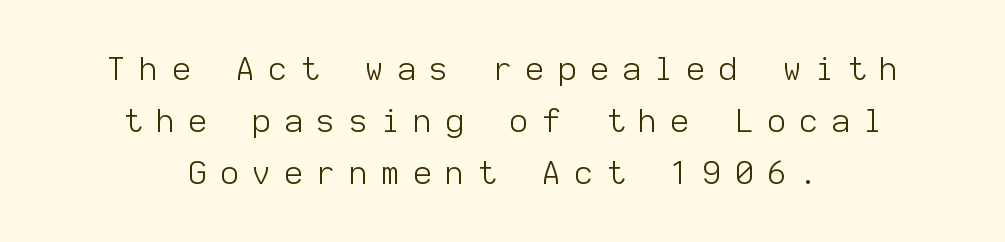
{"serif": "no", "italic": "no", "bold": "no", "weight": "light", "width": "normal", "stroke_contrast": "low", "x_height": "medium", "monospaced": "yes", "underline": "no", "align": "center", "line_spacing": "normal", "line_spacing_ratio": 1.63, "letter_spacing": "wide", "letter_spacing_em": 0.43, "glyph_px": 32}
